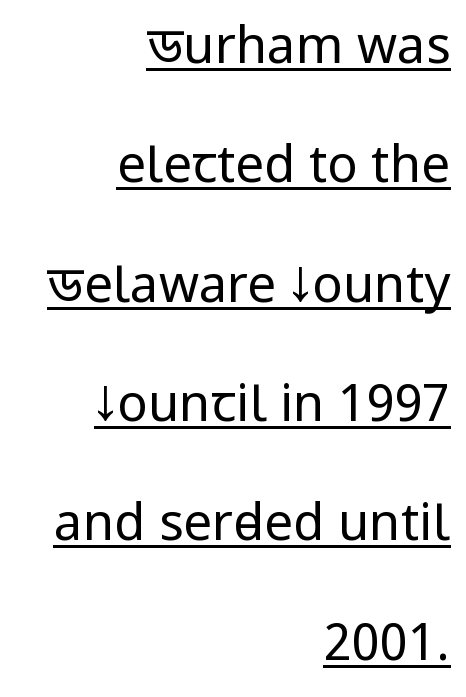
Short and long lines alike share a common ending point at right. Stroke thickness stays within the range of a standard reading face or lighter. This block would shrink considerably if given ordinary leading; it's expanded now. Spacing between characters is what you'd get straight out of the box. The typography opts for an upright posture over an oblique one.
